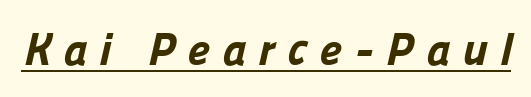
Q: Is the text bold? A: Yes.
Q: Is the typeface a serif or a sans-serif typeface? A: Sans-serif.
Q: Is the text underlined? A: Yes.
Q: Is the spacing between letters normal or unusually wide? A: Unusually wide.
Q: Width (condensed, normal, or wide)? A: Normal.
Q: Stroke contrast? A: Low.
Q: x-height? A: Medium.
Q: Monospaced? A: No.
